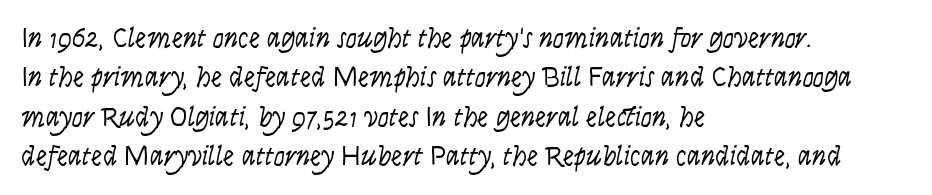
{"serif": "no", "bold": "no", "weight": "light", "width": "condensed", "stroke_contrast": "low", "x_height": "large", "monospaced": "no", "underline": "no", "align": "left", "line_spacing": "normal", "line_spacing_ratio": 1.41, "letter_spacing": "normal", "letter_spacing_em": 0.0, "glyph_px": 28}
